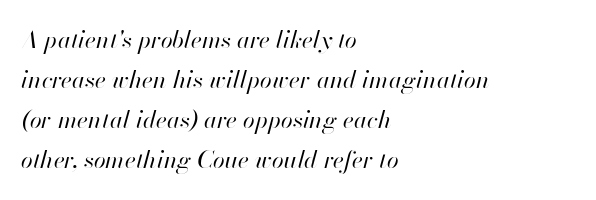
The image shows 24 px text type, italic (leaning right); set left-aligned, normal line spacing (1.67x), normal letter spacing, not underlined.
